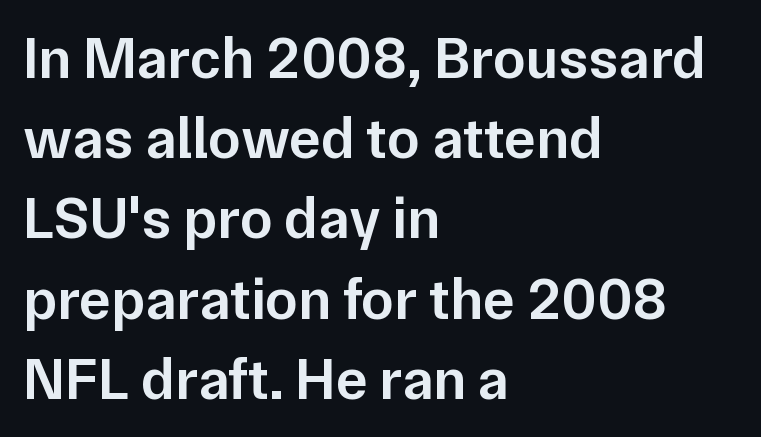
Q: Is the text bold? A: Semi-bold.
Q: Is the text italic (slanted)? A: No, it is upright.
Q: Is the typeface a serif or a sans-serif typeface? A: Sans-serif.
Q: Is the text underlined? A: No.
Q: How is the paragraph aligned? A: Left-aligned.
Q: Is the spacing between letters normal or unusually wide? A: Normal.
Q: Is the spacing between lines tight, normal or loose? A: Normal.
Q: Width (condensed, normal, or wide)? A: Normal.
Q: Stroke contrast? A: Low.
Q: x-height? A: Medium.
Q: Monospaced? A: No.
